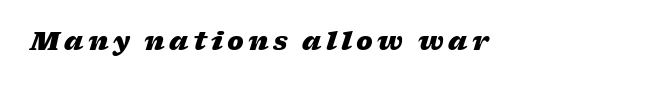
Q: Is the text bold? A: Yes.
Q: Is the text italic (slanted)? A: Yes, it leans right by about 17 degrees.
Q: Is the text underlined? A: No.
